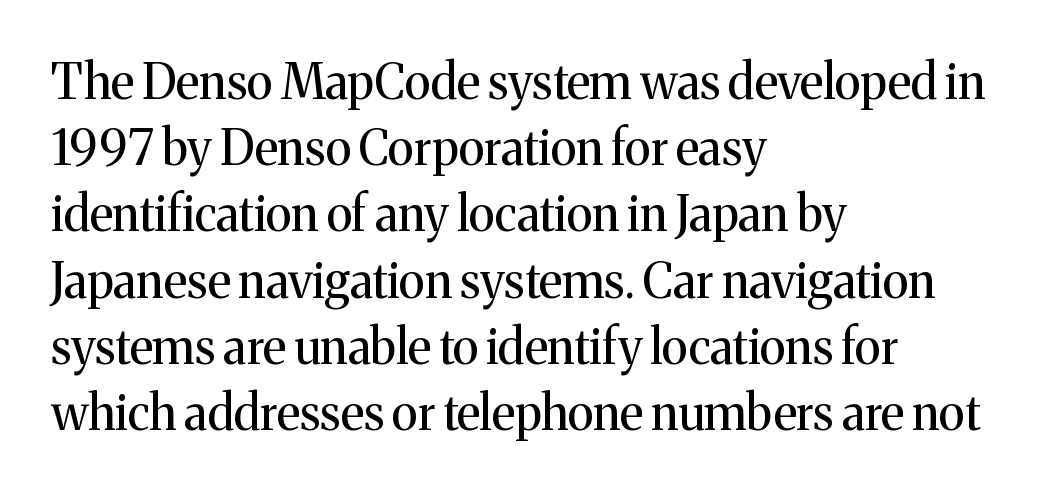
Q: Is the text bold? A: No.
Q: Is the text italic (slanted)? A: No, it is upright.
Q: Is the typeface a serif or a sans-serif typeface? A: Serif.
Q: Is the text underlined? A: No.
Q: How is the paragraph aligned? A: Left-aligned.
Q: Is the spacing between letters normal or unusually wide? A: Normal.
Q: Is the spacing between lines tight, normal or loose? A: Normal.
Q: Width (condensed, normal, or wide)? A: Normal.
Q: Stroke contrast? A: Medium.
Q: x-height? A: Medium.
Q: Monospaced? A: No.
